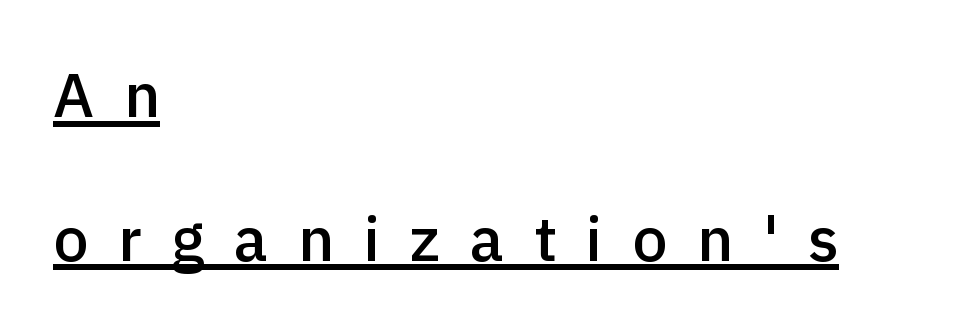
The image shows 62 px semibold sans-serif type, upright; set left-aligned, loose line spacing (2.32x), unusually wide letter spacing (+0.48 em), underlined; a medium x-height.
